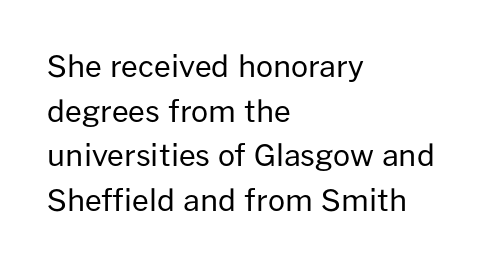
The image shows 30 px regular-weight sans-serif type, upright; set left-aligned, normal line spacing (1.49x), normal letter spacing, not underlined; low stroke contrast and a medium x-height.
